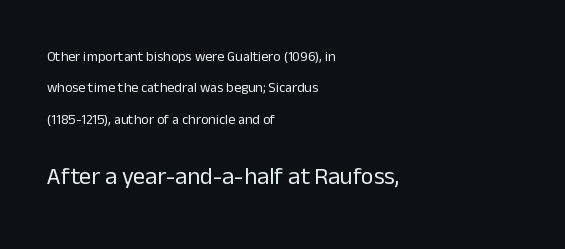
{"italic": "no", "bold": "no", "underline": "no", "align": "left", "line_spacing": "loose", "line_spacing_ratio": 2.24, "letter_spacing": "normal", "letter_spacing_em": 0.0, "larger_block": "second", "size_ratio": 1.71, "glyph_px": 24}
